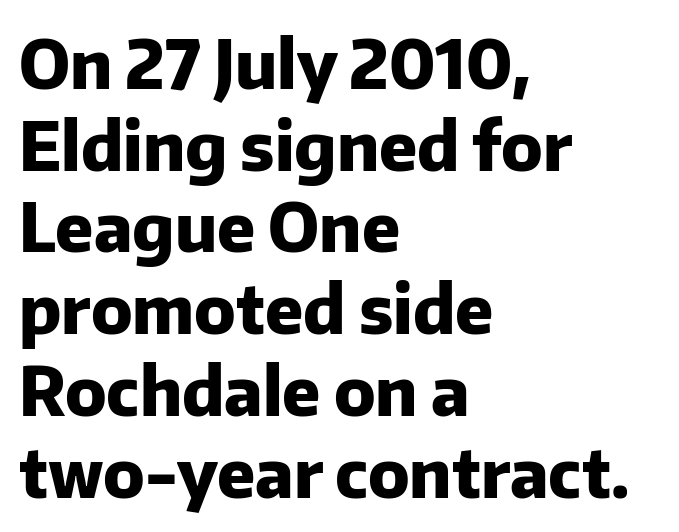
Q: Is the text bold? A: Yes.
Q: Is the text italic (slanted)? A: No, it is upright.
Q: Is the typeface a serif or a sans-serif typeface? A: Sans-serif.
Q: Is the text underlined? A: No.
Q: How is the paragraph aligned? A: Left-aligned.
Q: Is the spacing between letters normal or unusually wide? A: Normal.
Q: Width (condensed, normal, or wide)? A: Normal.
Q: Stroke contrast? A: Low.
Q: x-height? A: Medium.
Q: Monospaced? A: No.
